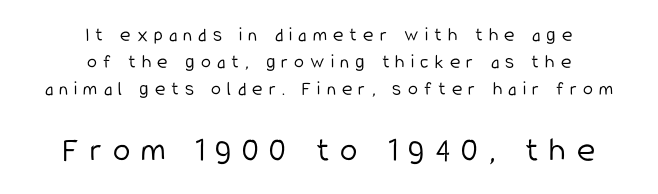
Character widths vary here, with narrow letters taking less room than wide ones. How would I describe the line gaps? Plain and ordinary. Quick note: not italic, upright. Unbolded letterforms with no extra heft.
